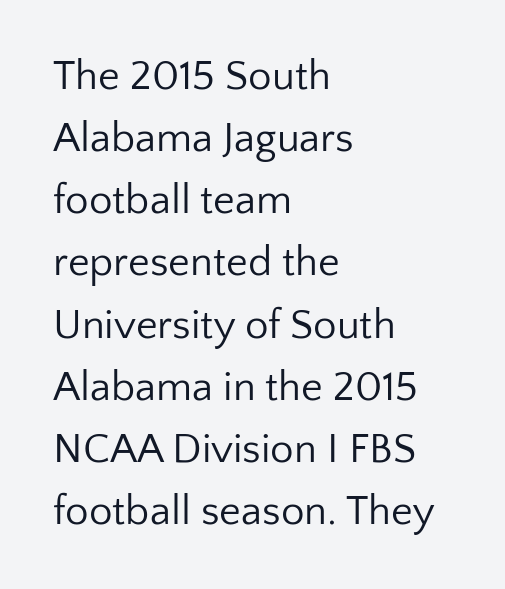
Weight class: somewhere from thin through regular. Observe the absence of serifs on each vertical stroke in this sample. The passage is arranged the way most books set body copy — flush left. The passage shown is not underscored anywhere. Honestly, the row spacing looks completely unremarkable. The letters stand straight up with perfectly vertical stems.
